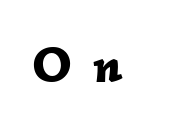
{"italic": "yes", "lean": "right", "slant_degrees": 2, "bold": "yes", "weight": "bold", "width": "normal", "stroke_contrast": "low", "x_height": "medium", "monospaced": "no", "underline": "no", "letter_spacing": "wide", "letter_spacing_em": 0.41, "glyph_px": 51}
